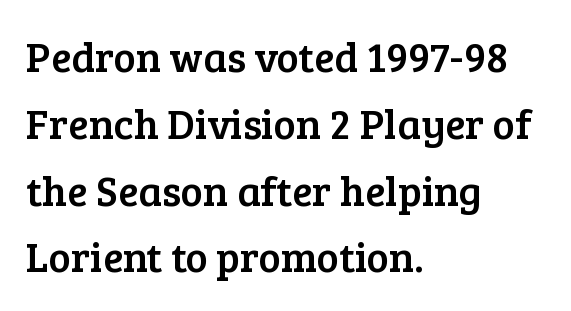
The passage is arranged the way most books set body copy — flush left. Rule under the text: the space is simply empty. To sum up the face: it has serifs. Note the varied advance widths — an 'i' is clearly narrower than an 'm'. A typesetter would call this zero additional tracking.
